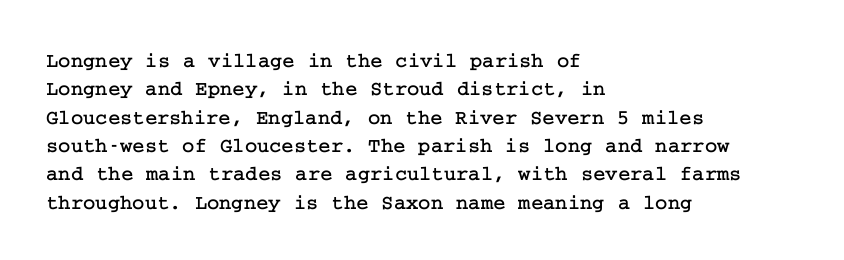
The image shows 21 px text type, upright; set left-aligned, normal line spacing (1.35x), normal letter spacing, not underlined.
